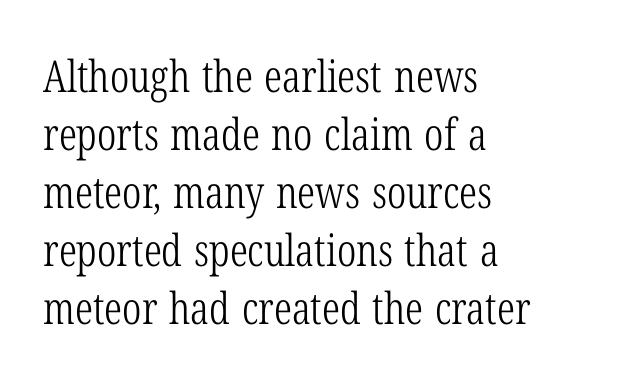
{"serif": "yes", "italic": "no", "bold": "no", "weight": "light", "width": "condensed", "stroke_contrast": "low", "x_height": "medium", "monospaced": "no", "underline": "no", "align": "left", "line_spacing": "normal", "line_spacing_ratio": 1.32, "letter_spacing": "normal", "letter_spacing_em": 0.0, "glyph_px": 44}
